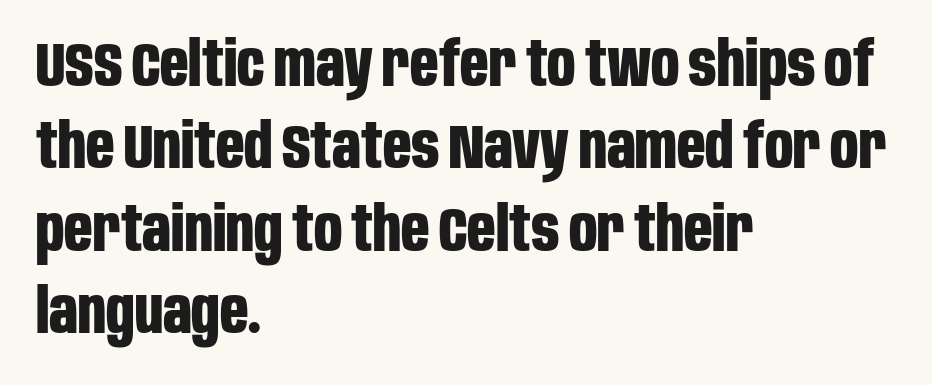
The image shows 62 px bold, condensed sans-serif type, upright; set left-aligned, normal line spacing (1.33x), normal letter spacing, not underlined; low stroke contrast and a large x-height.
